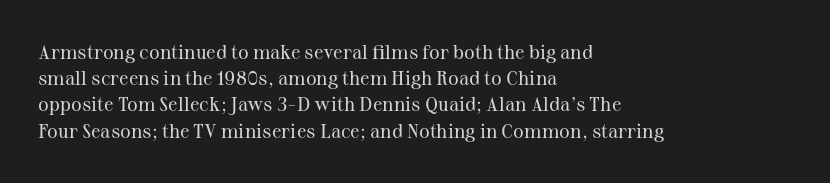
No chunkiness to these letters — they're not bold. Alignment: flush left. Do the letters lean? They stand straight. Horizontal bands of white between lines are of average thickness. Has an underline been added? It has not. Is the letter spacing exaggerated? No — it looks like the ordinary default.
